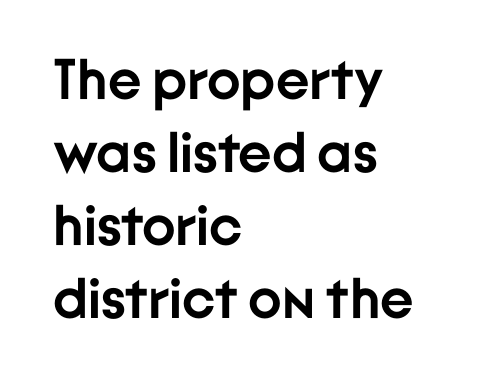
The image shows 57 px semibold sans-serif type, upright; set left-aligned, normal line spacing (1.28x), normal letter spacing, not underlined; low stroke contrast and a medium x-height.
